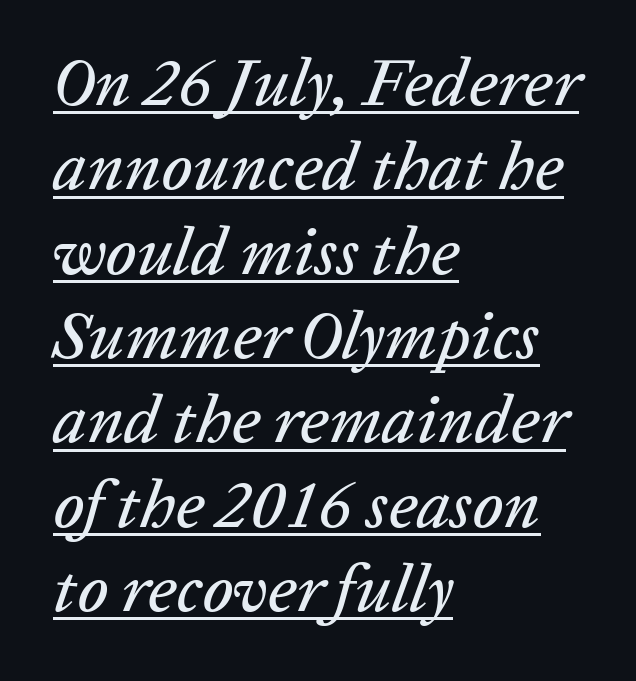
The image shows 68 px text type, italic (leaning right); set left-aligned, line spacing 1.24x, normal letter spacing, underlined; low stroke contrast and a medium x-height.
